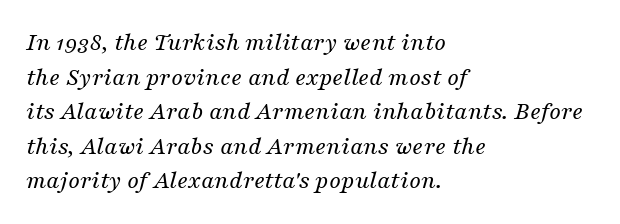
The image shows 26 px text type, italic (leaning right); set left-aligned, normal line spacing (1.33x), normal letter spacing, not underlined.
